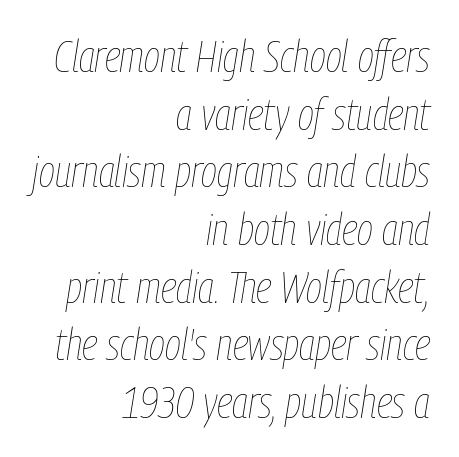
Q: Is the text bold? A: No.
Q: Is the text italic (slanted)? A: Yes, it leans right by about 9 degrees.
Q: Is the text underlined? A: No.
Q: How is the paragraph aligned? A: Right-aligned.
Q: Is the spacing between letters normal or unusually wide? A: Normal.
Q: Is the spacing between lines tight, normal or loose? A: Normal.
Q: Width (condensed, normal, or wide)? A: Condensed.
Q: Stroke contrast? A: Low.
Q: x-height? A: Medium.
Q: Monospaced? A: No.
